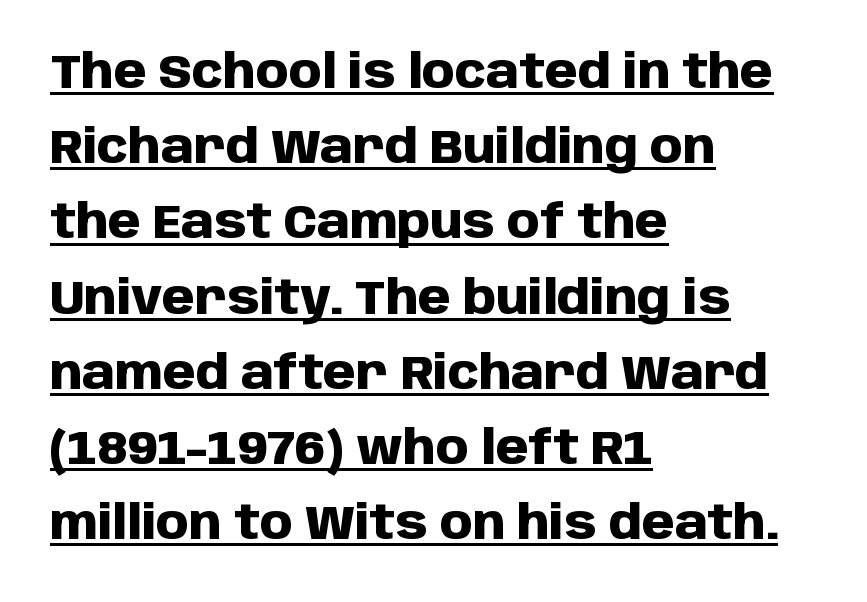
Q: Is the text bold? A: Yes.
Q: Is the text italic (slanted)? A: No, it is upright.
Q: Is the typeface a serif or a sans-serif typeface? A: Sans-serif.
Q: Is the text underlined? A: Yes.
Q: How is the paragraph aligned? A: Left-aligned.
Q: Is the spacing between letters normal or unusually wide? A: Normal.
Q: Is the spacing between lines tight, normal or loose? A: Normal.
Q: Width (condensed, normal, or wide)? A: Normal.
Q: Stroke contrast? A: Low.
Q: x-height? A: Large.
Q: Monospaced? A: No.
